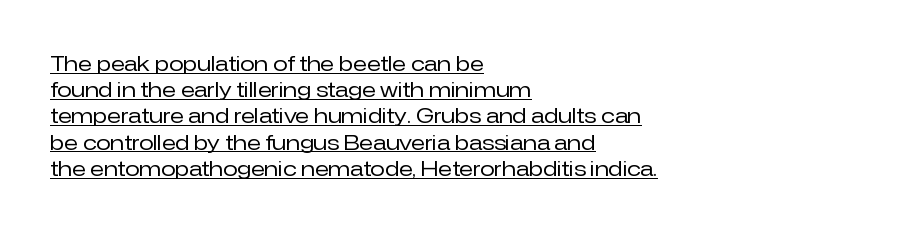
{"italic": "no", "bold": "no", "underline": "yes", "align": "left", "line_spacing": "normal", "line_spacing_ratio": 1.25, "letter_spacing": "normal", "letter_spacing_em": 0.0, "glyph_px": 21}
